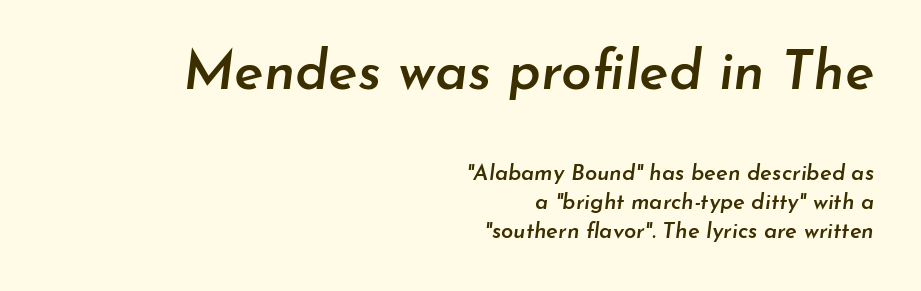
{"italic": "yes", "lean": "right", "slant_degrees": 7, "bold": "semi", "weight": "semibold", "width": "normal", "stroke_contrast": "low", "x_height": "small", "monospaced": "no", "underline": "no", "align": "right", "line_spacing": "normal", "line_spacing_ratio": 1.31, "letter_spacing": "normal", "letter_spacing_em": 0.0, "larger_block": "first", "size_ratio": 2.5, "glyph_px": 55}
